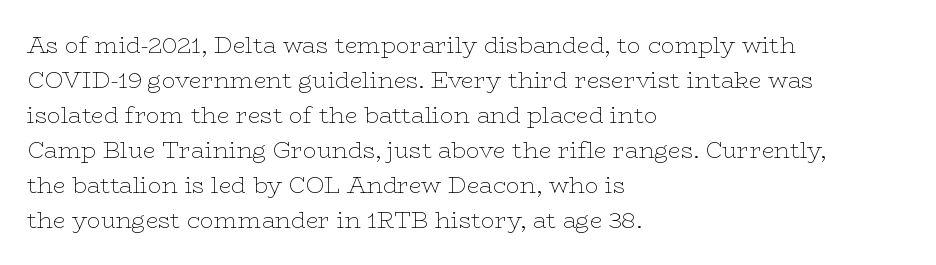
{"italic": "no", "bold": "no", "underline": "no", "align": "left", "line_spacing": "normal", "line_spacing_ratio": 1.52, "letter_spacing": "normal", "letter_spacing_em": 0.0, "glyph_px": 23}
